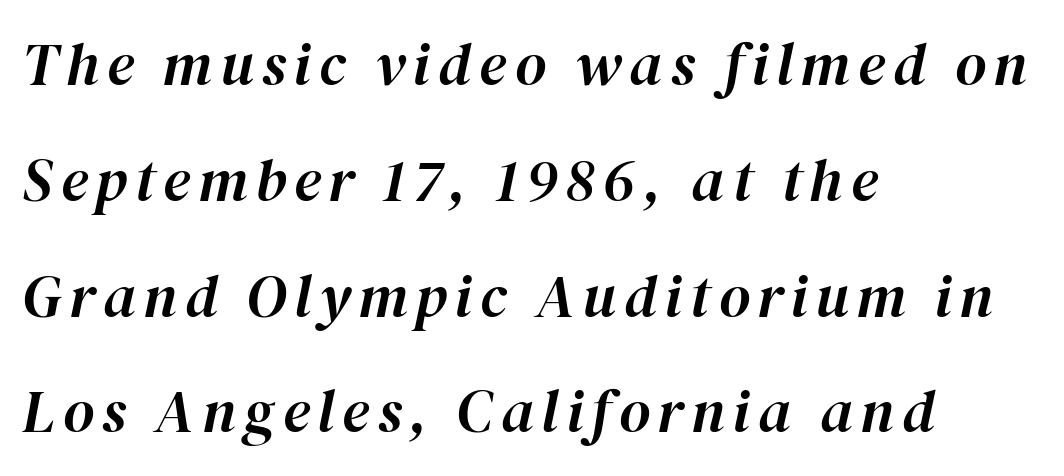
Q: Is the text italic (slanted)? A: Yes, it leans right by about 12 degrees.
Q: Is the text underlined? A: No.
Q: How is the paragraph aligned? A: Left-aligned.
Q: Is the spacing between lines tight, normal or loose? A: Loose.
Q: Width (condensed, normal, or wide)? A: Normal.
Q: Stroke contrast? A: High.
Q: x-height? A: Medium.
Q: Monospaced? A: No.
